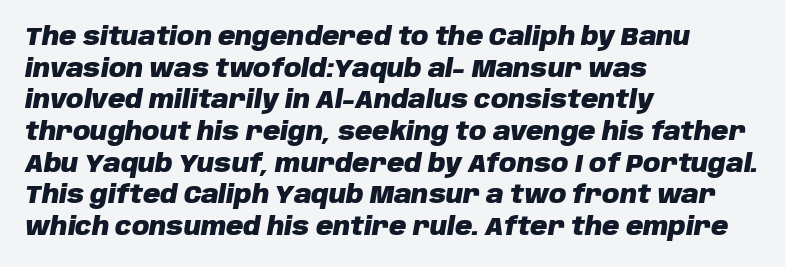
Notice how thick the strokes are: this is what a full bold looks like. Standard letterfit; no display-style spreading of the glyphs. The lines sit at an ordinary, default distance from one another. The foot of each line stays bare and open. Where is the straight margin? On the left. Tall strokes in this sample are angled rather than plumb.
